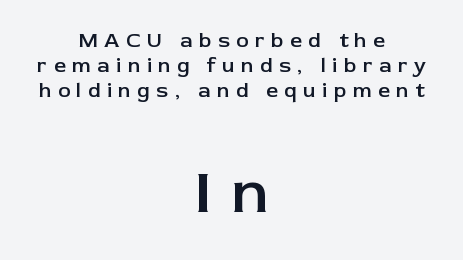
Q: Is the text bold? A: Semi-bold.
Q: Is the text italic (slanted)? A: No, it is upright.
Q: Is the typeface a serif or a sans-serif typeface? A: Sans-serif.
Q: Is the text underlined? A: No.
Q: How is the paragraph aligned? A: Centered.
Q: Is the spacing between letters normal or unusually wide? A: Unusually wide.
Q: Which block of text is set in a larger size, the first (top) or the second (bottom)? A: The second (bottom) one.
Q: Width (condensed, normal, or wide)? A: Normal.
Q: Stroke contrast? A: Low.
Q: x-height? A: Medium.
Q: Monospaced? A: No.
